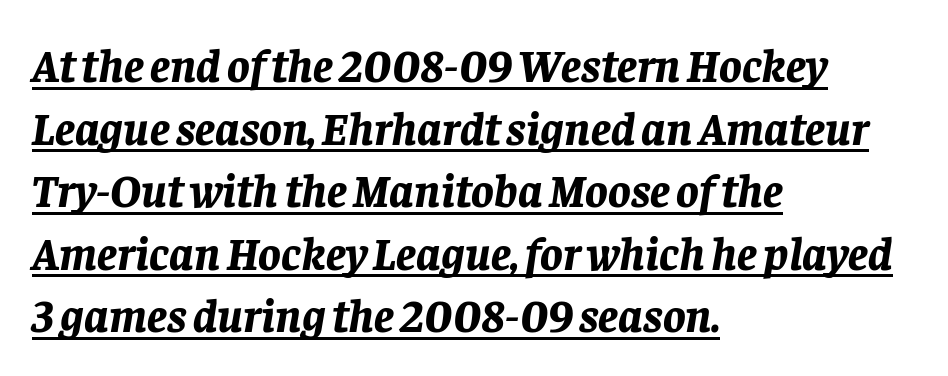
Q: Is the text bold? A: Yes.
Q: Is the text italic (slanted)? A: Yes, it leans right by about 8 degrees.
Q: Is the text underlined? A: Yes.
Q: How is the paragraph aligned? A: Left-aligned.
Q: Is the spacing between letters normal or unusually wide? A: Normal.
Q: Is the spacing between lines tight, normal or loose? A: Normal.
Q: Width (condensed, normal, or wide)? A: Normal.
Q: Stroke contrast? A: Low.
Q: x-height? A: Large.
Q: Monospaced? A: No.
